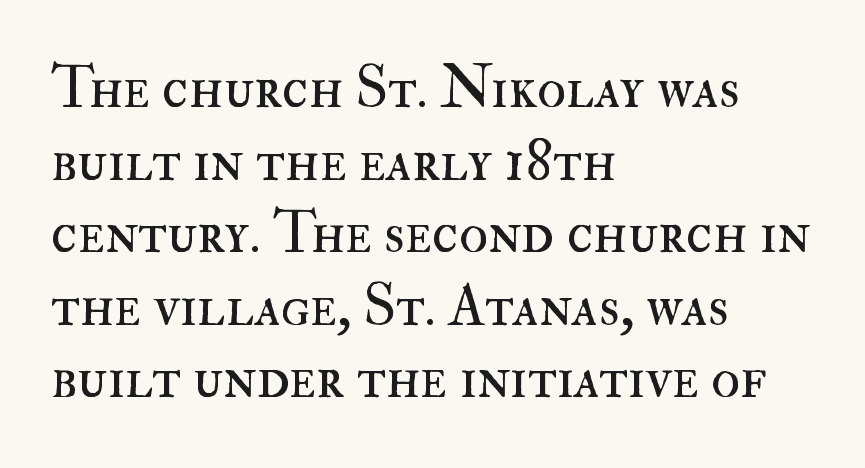
{"italic": "no", "bold": "no", "weight": "regular", "width": "normal", "stroke_contrast": "high", "x_height": "small", "monospaced": "no", "underline": "no", "align": "left", "line_spacing_ratio": 1.23, "letter_spacing": "normal", "letter_spacing_em": 0.0, "glyph_px": 59}
